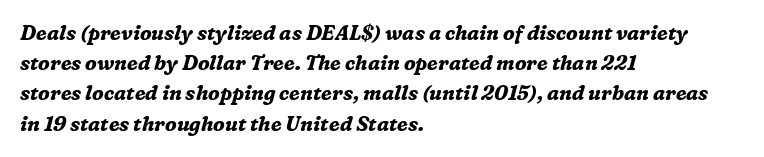
A full-strength bold gives these letters their thick strokes. The line-height multiplier appears to be the usual default. Honestly, there is no underline to notice here at all. Tall strokes in this sample are angled rather than plumb. The rendering keeps characters at their native spacing.
